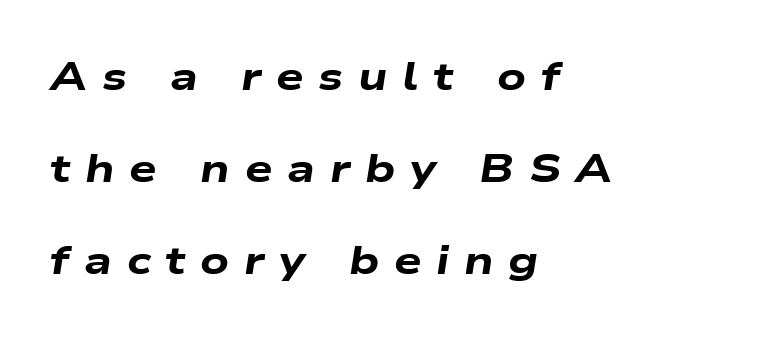
How would I describe the line gaps? Wide and relaxed. Here the designer chose a conventional face with non-uniform glyph widths. The rendering applies a slant to the glyphs. A bare baseline throughout the passage.
